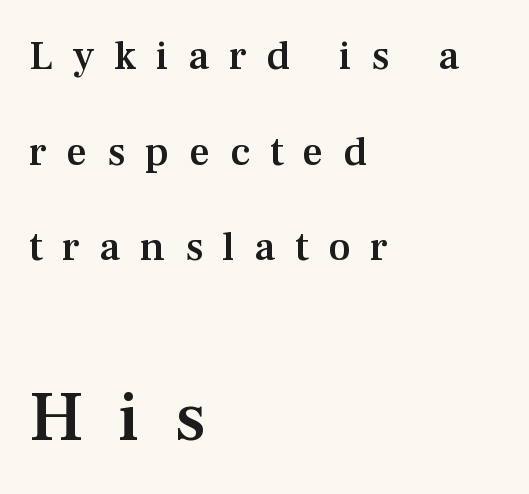
The image shows 71 px semibold serif type, upright; set left-aligned, loose line spacing (2.33x), unusually wide letter spacing (+0.48 em), not underlined; the second (bottom) block is 1.73x larger; medium stroke contrast and a medium x-height.
